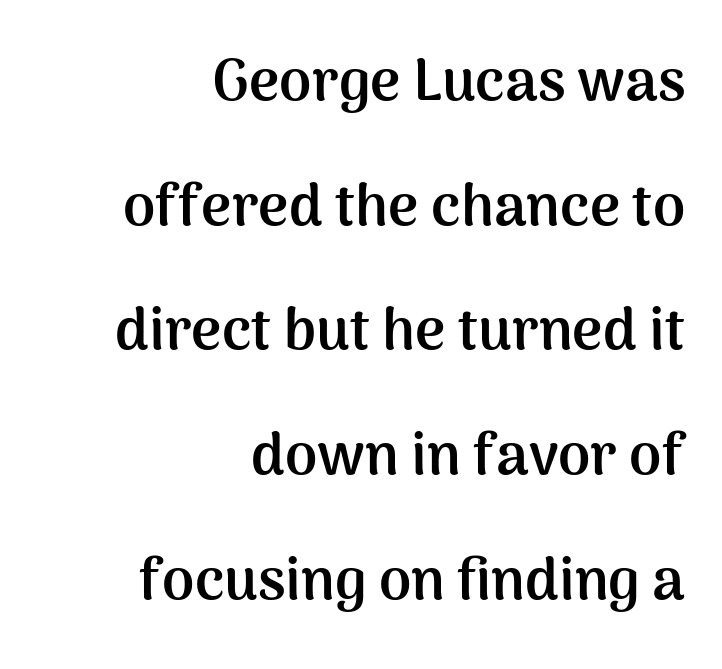
The image shows 58 px semibold sans-serif type, upright; set right-aligned, loose line spacing (2.15x), normal letter spacing, not underlined; medium stroke contrast and a medium x-height.
